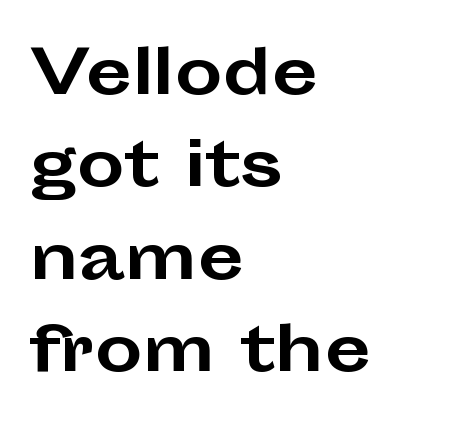
{"serif": "no", "italic": "no", "bold": "yes", "weight": "bold", "width": "wide", "stroke_contrast": "low", "x_height": "medium", "monospaced": "no", "underline": "no", "align": "left", "line_spacing": "normal", "line_spacing_ratio": 1.54, "letter_spacing": "normal", "letter_spacing_em": 0.0, "glyph_px": 60}
